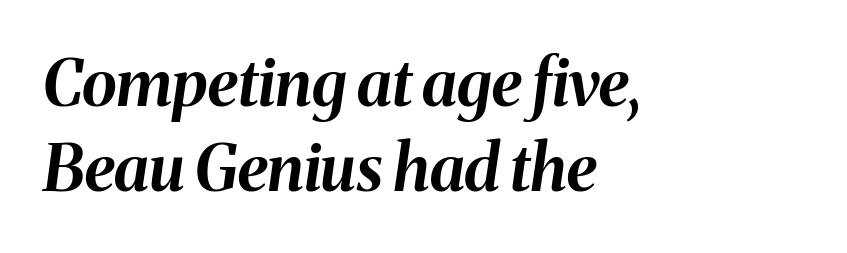
In CSS terms this would be text-align: left. Nobody touched the tracking dial on this one. Descenders hang freely into open space. Each letter keeps its own natural width here, so spacing adapts to shape. Set as a true bold cut, around the 700 mark.
